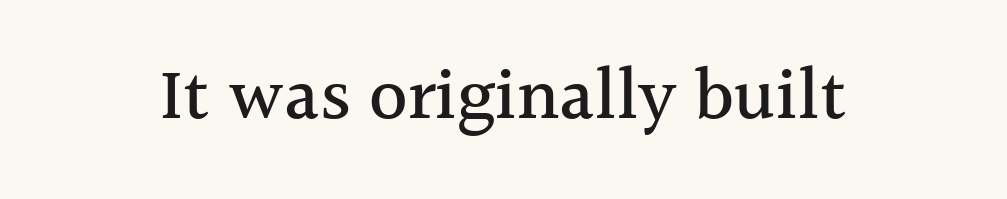
Q: Is the text italic (slanted)? A: No, it is upright.
Q: Is the typeface a serif or a sans-serif typeface? A: Serif.
Q: Is the text underlined? A: No.
Q: How is the paragraph aligned? A: Centered.
Q: Is the spacing between letters normal or unusually wide? A: Normal.
Q: Width (condensed, normal, or wide)? A: Normal.
Q: x-height? A: Medium.
Q: Monospaced? A: No.
